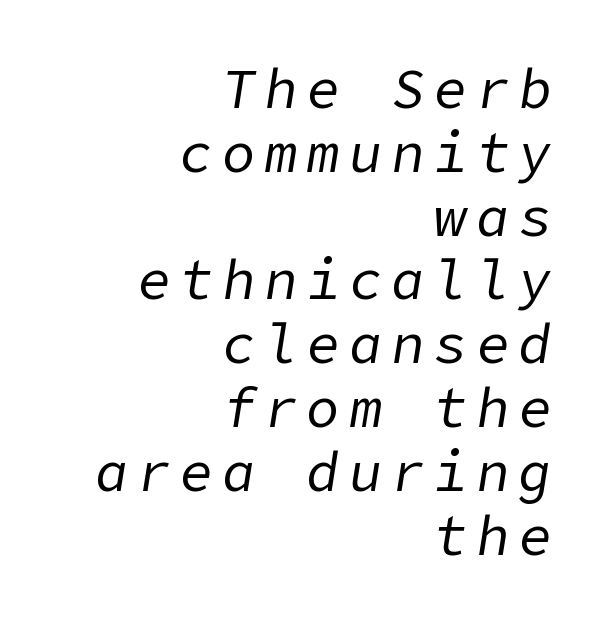
{"italic": "yes", "lean": "right", "slant_degrees": 9, "bold": "no", "weight": "regular", "width": "normal", "stroke_contrast": "low", "x_height": "medium", "underline": "no", "align": "right", "line_spacing_ratio": 1.16, "glyph_px": 55}
